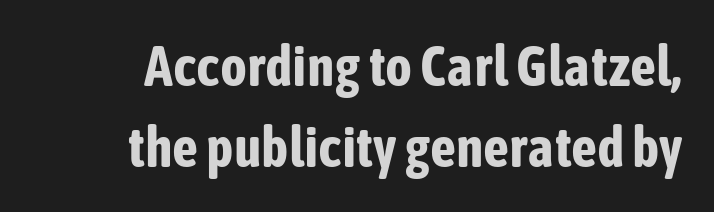
Q: Is the text bold? A: Yes.
Q: Is the text italic (slanted)? A: No, it is upright.
Q: Is the typeface a serif or a sans-serif typeface? A: Sans-serif.
Q: Is the text underlined? A: No.
Q: Is the spacing between letters normal or unusually wide? A: Normal.
Q: Is the spacing between lines tight, normal or loose? A: Normal.
Q: Width (condensed, normal, or wide)? A: Condensed.
Q: Stroke contrast? A: Low.
Q: x-height? A: Medium.
Q: Monospaced? A: No.
